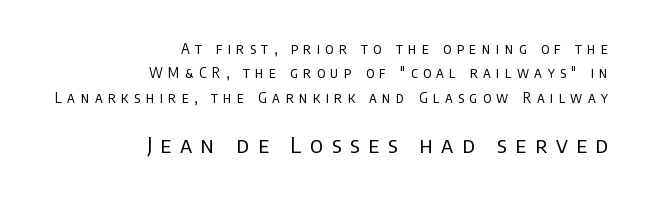
{"italic": "no", "bold": "no", "underline": "no", "align": "right", "line_spacing_ratio": 1.74, "letter_spacing": "wide", "letter_spacing_em": 0.39, "larger_block": "second", "size_ratio": 1.57, "glyph_px": 22}
